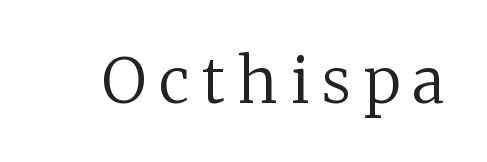
The characters are drawn with everyday or finer stroke widths. The designer went with a serif here, giving each stem small feet. Each row of text sits above clean, open space. Compared with typical body copy, the letter spacing here is much looser. Ascenders rise straight up at ninety degrees. A typesetter would call this proportional, since set widths differ per character.
